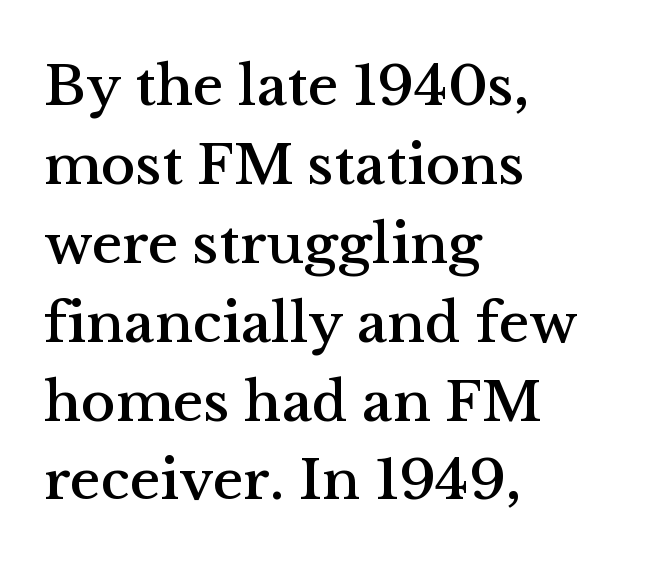
The image shows 58 px serif type, upright; set left-aligned, normal line spacing (1.36x), normal letter spacing, not underlined; medium stroke contrast and a medium x-height.
